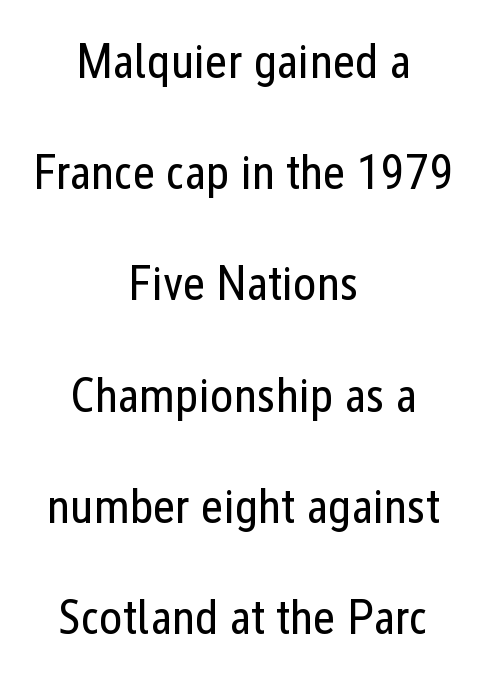
Q: Is the text bold? A: No.
Q: Is the text italic (slanted)? A: No, it is upright.
Q: Is the typeface a serif or a sans-serif typeface? A: Sans-serif.
Q: Is the text underlined? A: No.
Q: How is the paragraph aligned? A: Centered.
Q: Is the spacing between letters normal or unusually wide? A: Normal.
Q: Is the spacing between lines tight, normal or loose? A: Loose.
Q: Width (condensed, normal, or wide)? A: Condensed.
Q: Stroke contrast? A: Low.
Q: x-height? A: Medium.
Q: Monospaced? A: No.
